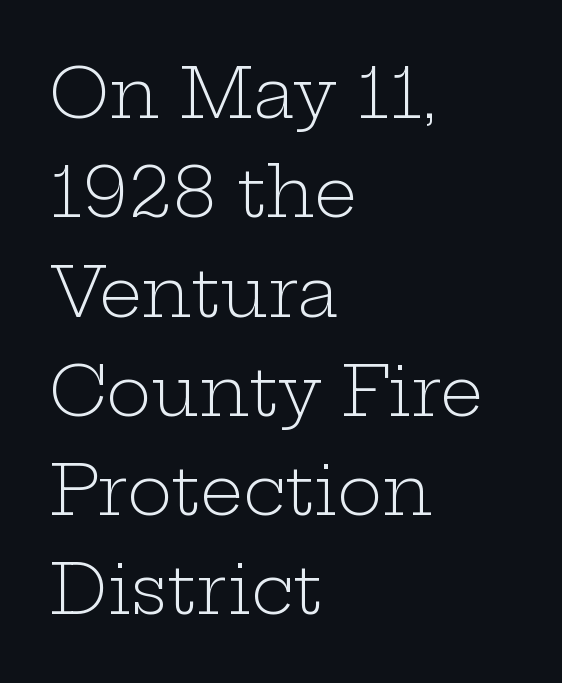
The image shows 68 px light, wide serif type, upright; set left-aligned, normal line spacing (1.46x), normal letter spacing, not underlined; low stroke contrast and a medium x-height.
